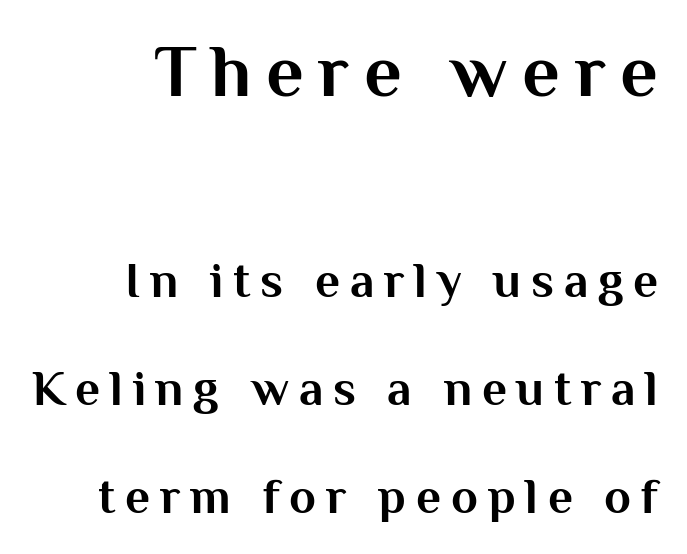
{"serif": "no", "italic": "no", "bold": "yes", "weight": "bold", "width": "normal", "stroke_contrast": "medium", "x_height": "medium", "monospaced": "no", "underline": "no", "align": "right", "line_spacing": "loose", "line_spacing_ratio": 2.21, "letter_spacing": "wide", "letter_spacing_em": 0.2, "larger_block": "first", "size_ratio": 1.51, "glyph_px": 74}
